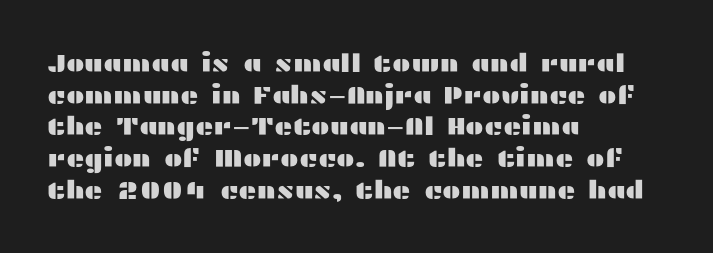
The image shows 25 px text type, upright; set left-aligned, normal line spacing (1.27x), normal letter spacing, not underlined.
